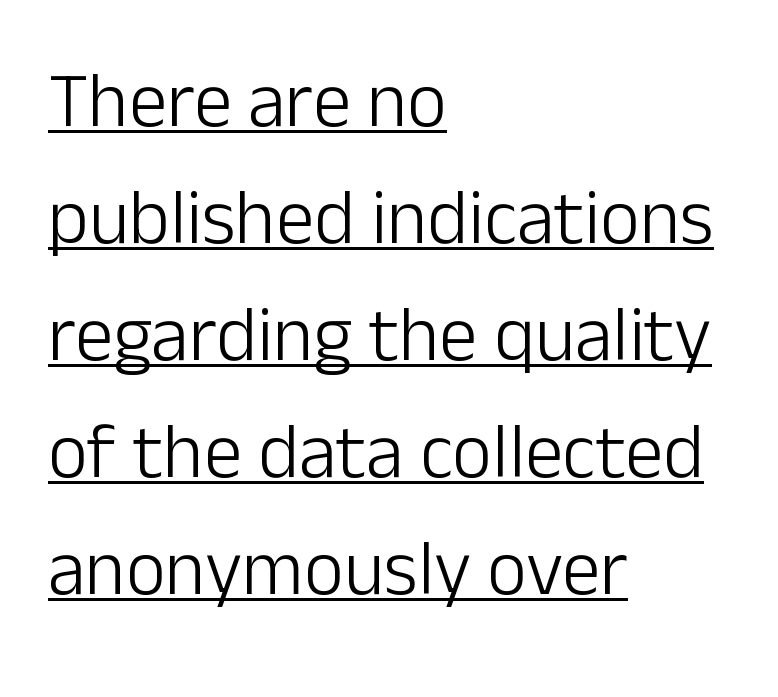
The image shows 77 px light sans-serif type, upright; set left-aligned, normal line spacing (1.52x), normal letter spacing, underlined; low stroke contrast and a medium x-height.
